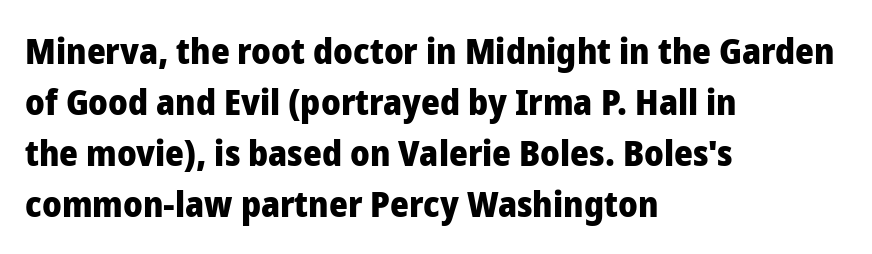
{"serif": "no", "italic": "no", "bold": "yes", "weight": "heavy", "width": "normal", "stroke_contrast": "low", "x_height": "medium", "monospaced": "no", "underline": "no", "align": "left", "line_spacing": "normal", "line_spacing_ratio": 1.42, "letter_spacing": "normal", "letter_spacing_em": 0.0, "glyph_px": 36}
